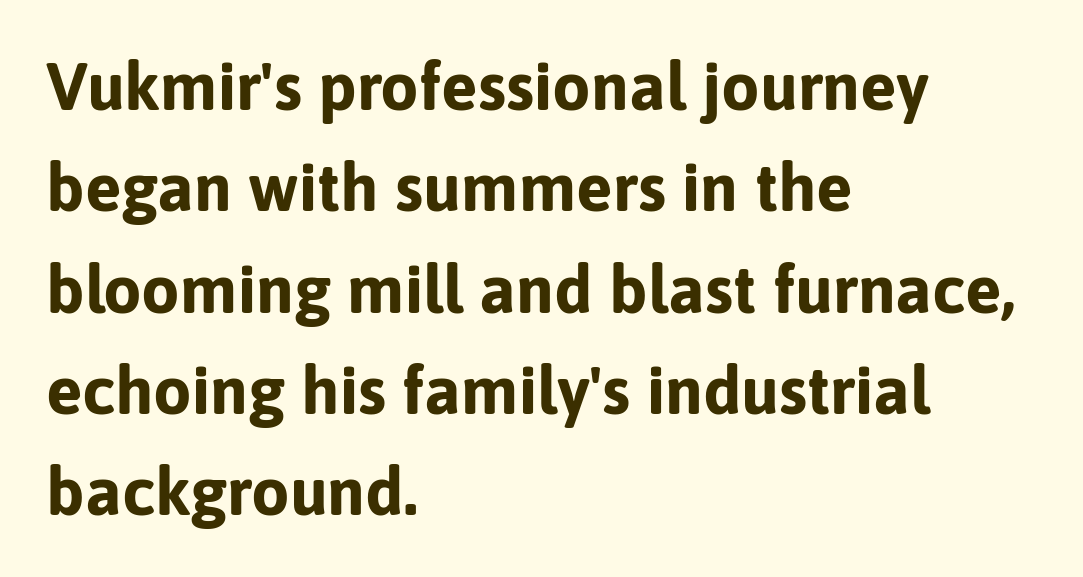
{"serif": "no", "italic": "no", "bold": "yes", "weight": "bold", "width": "normal", "stroke_contrast": "low", "x_height": "medium", "monospaced": "no", "underline": "no", "align": "left", "line_spacing": "normal", "line_spacing_ratio": 1.49, "letter_spacing": "normal", "letter_spacing_em": 0.0, "glyph_px": 68}
